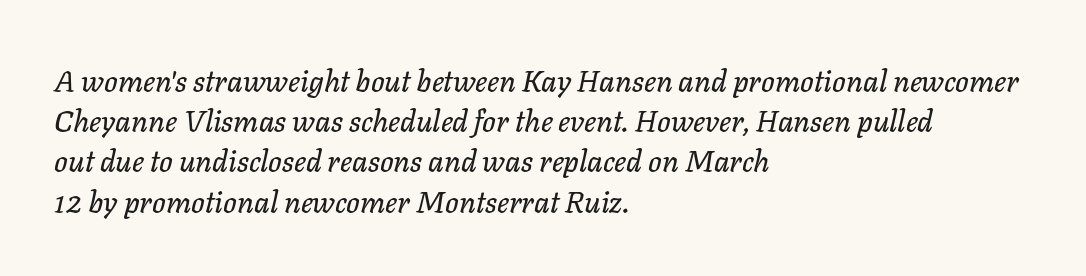
{"italic": "yes", "lean": "right", "slant_degrees": 11, "width": "normal", "stroke_contrast": "low", "x_height": "medium", "monospaced": "no", "underline": "no", "align": "left", "line_spacing": "normal", "line_spacing_ratio": 1.34, "letter_spacing": "normal", "letter_spacing_em": 0.0, "glyph_px": 30}
